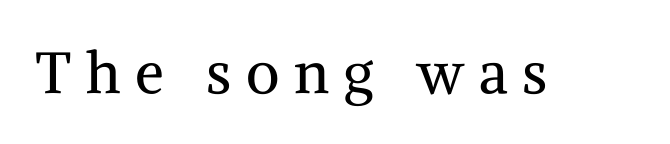
Q: Is the text bold? A: No.
Q: Is the text italic (slanted)? A: No, it is upright.
Q: Is the typeface a serif or a sans-serif typeface? A: Serif.
Q: Is the text underlined? A: No.
Q: Is the spacing between letters normal or unusually wide? A: Unusually wide.
Q: Width (condensed, normal, or wide)? A: Normal.
Q: Stroke contrast? A: Medium.
Q: x-height? A: Medium.
Q: Monospaced? A: No.
